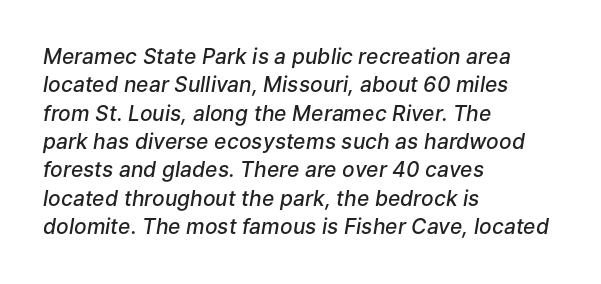
The rendering applies a slant to the glyphs. A bit beefed up — I'd call it semibold rather than bold. The face used here is rendered with its standard letterfit. The line-height multiplier appears to be the usual default. Compared with a centered layout, this one pins lines to the left instead.
